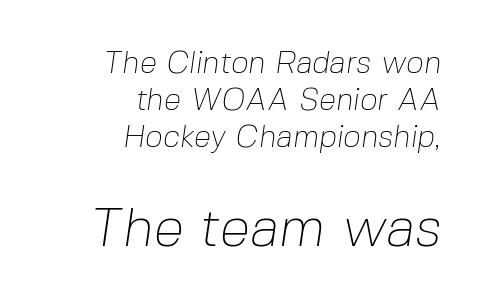
The image shows 55 px thin sans-serif type; set right-aligned, line spacing 1.19x, normal letter spacing, not underlined; the second (bottom) block is 1.77x larger; low stroke contrast and a medium x-height.
